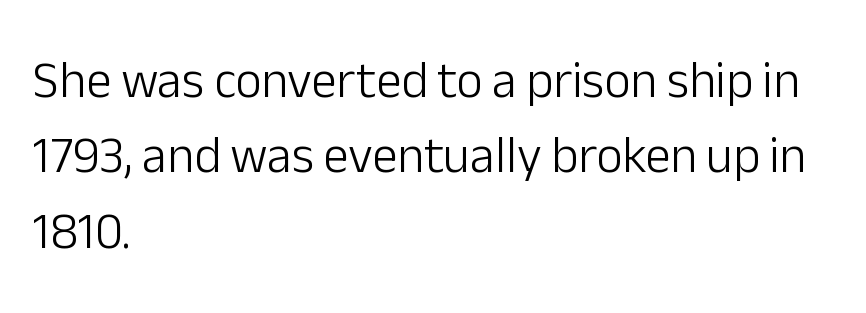
Q: Is the text bold? A: No.
Q: Is the text italic (slanted)? A: No, it is upright.
Q: Is the typeface a serif or a sans-serif typeface? A: Sans-serif.
Q: Is the text underlined? A: No.
Q: How is the paragraph aligned? A: Left-aligned.
Q: Is the spacing between letters normal or unusually wide? A: Normal.
Q: Is the spacing between lines tight, normal or loose? A: Normal.
Q: Width (condensed, normal, or wide)? A: Normal.
Q: Stroke contrast? A: Low.
Q: x-height? A: Medium.
Q: Monospaced? A: No.
